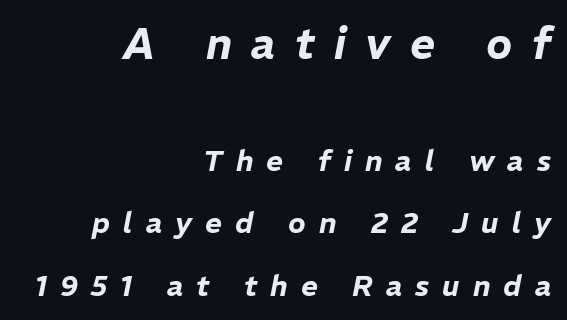
The image shows 43 px text type, italic (leaning right); set right-aligned, loose line spacing (2.14x), unusually wide letter spacing (+0.45 em), not underlined; the first (top) block is 1.48x larger; low stroke contrast and a medium x-height.
